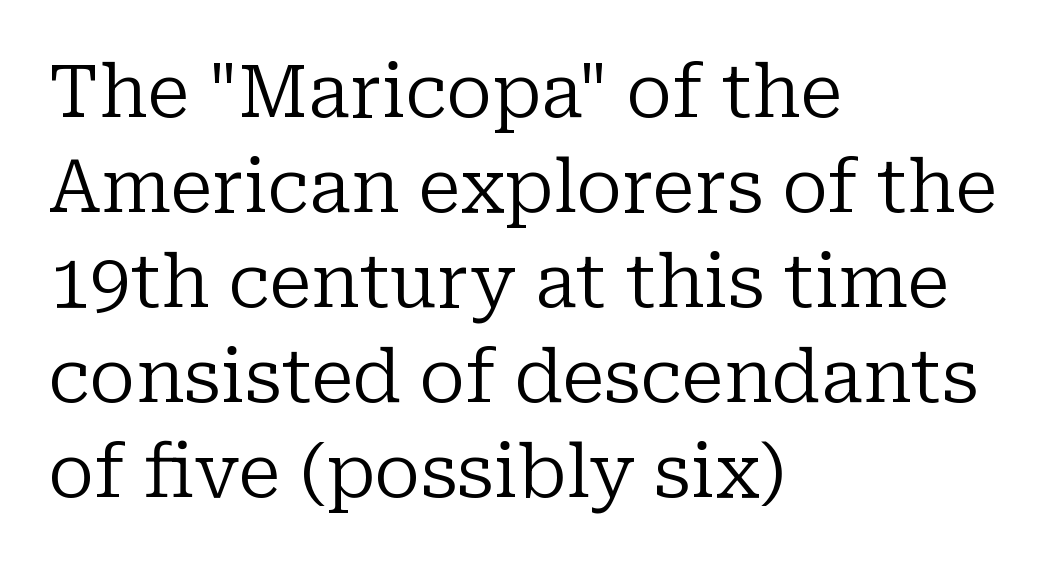
The glyphs in this specimen are seriffed. Think of a printed novel: that variable character pitch is what you see here. Words float on clear page, feet unadorned. The tracking reads as untouched default to a designer's eye.
